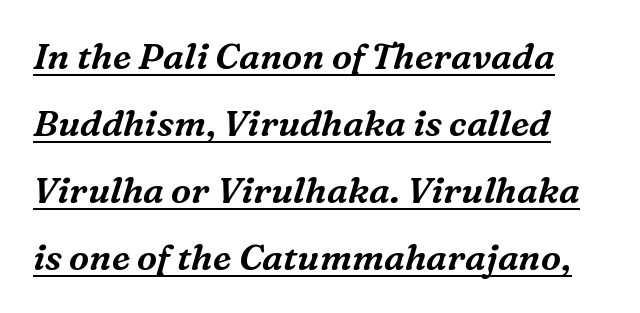
{"serif": "yes", "italic": "yes", "lean": "right", "slant_degrees": 16, "width": "normal", "stroke_contrast": "medium", "x_height": "medium", "monospaced": "no", "underline": "yes", "line_spacing_ratio": 1.86, "letter_spacing": "normal", "letter_spacing_em": 0.0, "glyph_px": 36}
